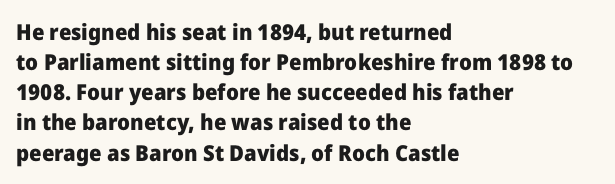
The image shows 22 px bold type, upright; set left-aligned, normal line spacing (1.37x), normal letter spacing, not underlined.
